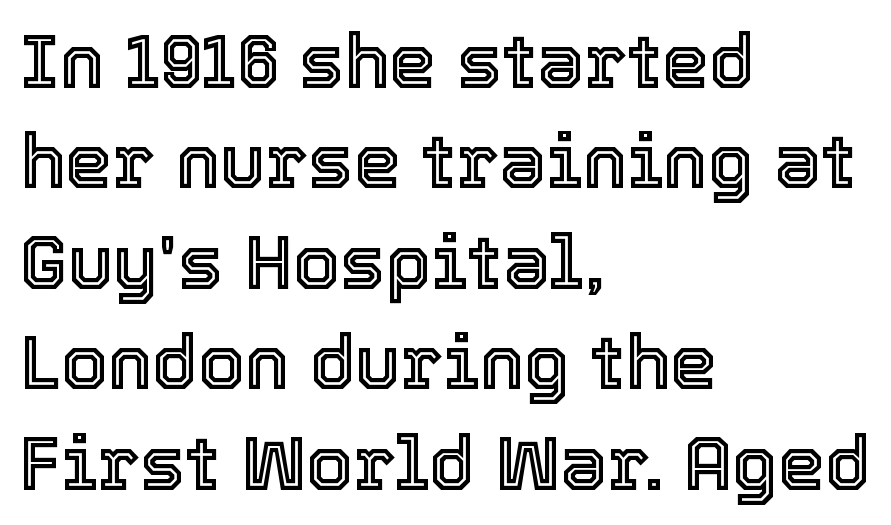
{"italic": "no", "width": "normal", "x_height": "medium", "monospaced": "no", "underline": "no", "align": "left", "line_spacing": "normal", "line_spacing_ratio": 1.34, "letter_spacing": "normal", "letter_spacing_em": 0.0, "glyph_px": 75}
